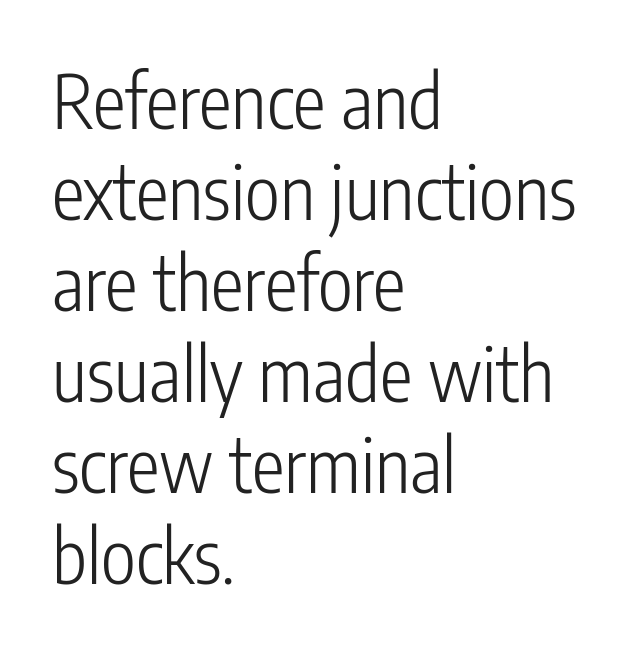
{"serif": "no", "italic": "no", "bold": "no", "weight": "light", "width": "condensed", "stroke_contrast": "low", "x_height": "medium", "monospaced": "no", "underline": "no", "align": "left", "line_spacing_ratio": 1.23, "letter_spacing": "normal", "letter_spacing_em": 0.0, "glyph_px": 74}
